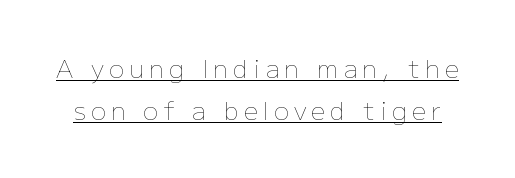
The image shows 25 px text type, upright; set normal line spacing (1.7x), unusually wide letter spacing (+0.21 em), underlined.
